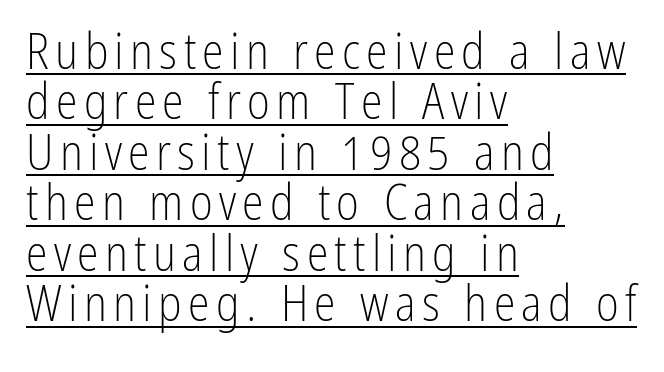
Q: Is the text bold? A: No.
Q: Is the text italic (slanted)? A: No, it is upright.
Q: Is the typeface a serif or a sans-serif typeface? A: Sans-serif.
Q: Is the text underlined? A: Yes.
Q: How is the paragraph aligned? A: Left-aligned.
Q: Is the spacing between lines tight, normal or loose? A: Tight.
Q: Width (condensed, normal, or wide)? A: Condensed.
Q: Stroke contrast? A: Low.
Q: x-height? A: Medium.
Q: Monospaced? A: No.
